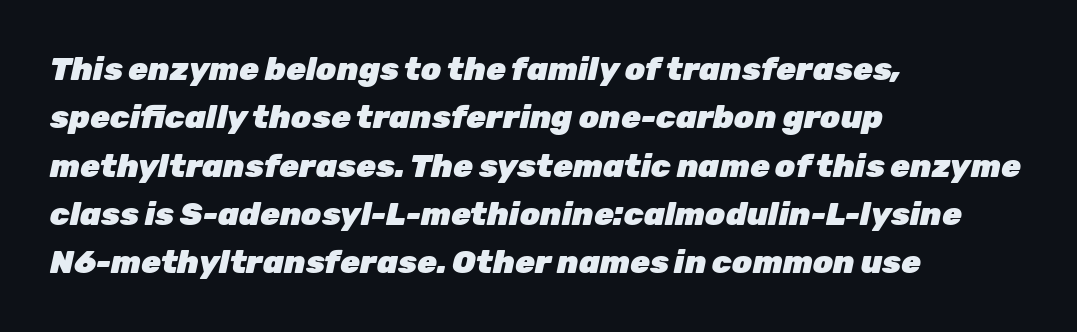
The image shows 32 px heavy type, italic (leaning right); set left-aligned, normal line spacing (1.51x), normal letter spacing, not underlined; low stroke contrast and a medium x-height.
